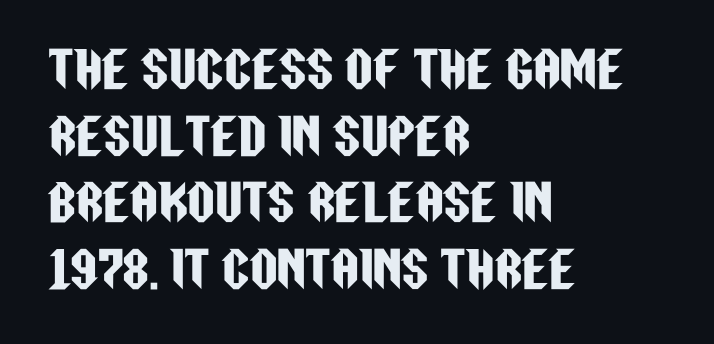
Q: Is the text italic (slanted)? A: No, it is upright.
Q: Is the typeface a serif or a sans-serif typeface? A: Sans-serif.
Q: Is the text underlined? A: No.
Q: How is the paragraph aligned? A: Left-aligned.
Q: Is the spacing between letters normal or unusually wide? A: Normal.
Q: Is the spacing between lines tight, normal or loose? A: Normal.
Q: Width (condensed, normal, or wide)? A: Condensed.
Q: Stroke contrast? A: Low.
Q: x-height? A: Large.
Q: Monospaced? A: No.
